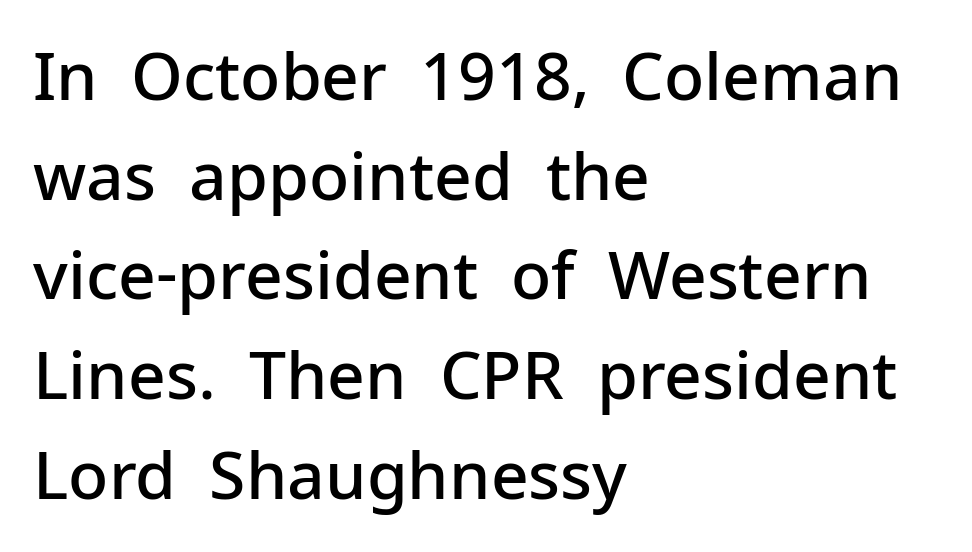
{"serif": "no", "italic": "no", "bold": "semi", "weight": "semibold", "width": "normal", "stroke_contrast": "low", "x_height": "medium", "monospaced": "no", "underline": "no", "align": "left", "line_spacing": "normal", "line_spacing_ratio": 1.51, "letter_spacing": "normal", "letter_spacing_em": 0.0, "glyph_px": 66}
